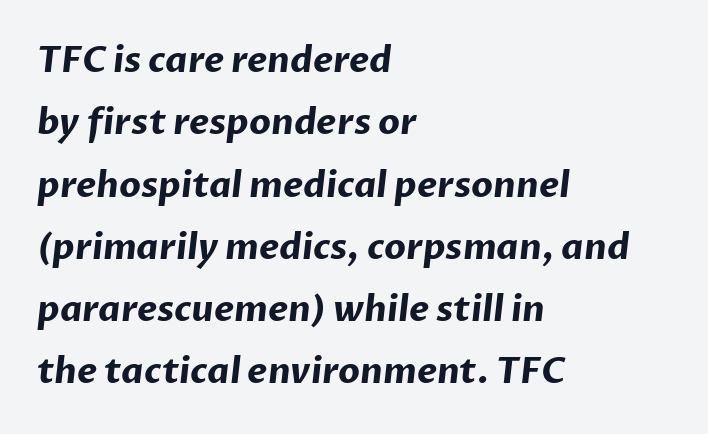
{"serif": "no", "bold": "yes", "weight": "bold", "width": "normal", "stroke_contrast": "low", "x_height": "medium", "monospaced": "no", "underline": "no", "align": "left", "line_spacing_ratio": 1.78, "letter_spacing": "normal", "letter_spacing_em": 0.0, "glyph_px": 35}
